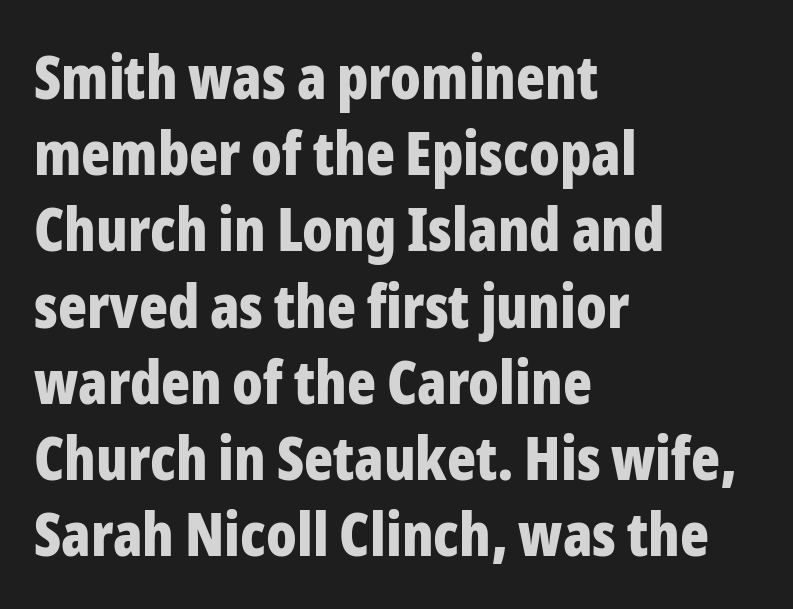
{"serif": "no", "italic": "no", "bold": "yes", "weight": "bold", "width": "condensed", "stroke_contrast": "low", "x_height": "medium", "monospaced": "no", "underline": "no", "align": "left", "line_spacing": "normal", "line_spacing_ratio": 1.27, "letter_spacing": "normal", "letter_spacing_em": 0.0, "glyph_px": 60}
